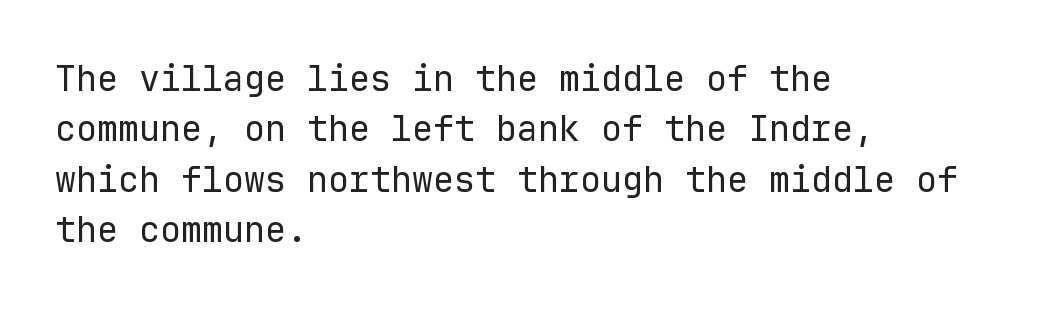
{"serif": "no", "italic": "no", "bold": "no", "weight": "regular", "width": "normal", "stroke_contrast": "low", "x_height": "medium", "monospaced": "yes", "underline": "no", "align": "left", "line_spacing": "normal", "line_spacing_ratio": 1.44, "letter_spacing": "normal", "letter_spacing_em": 0.0, "glyph_px": 35}
